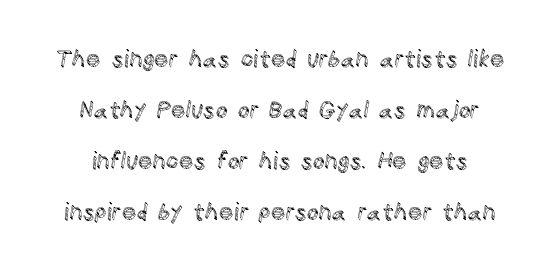
{"underline": "no", "line_spacing": "loose", "line_spacing_ratio": 2.22, "letter_spacing": "normal", "letter_spacing_em": 0.0, "glyph_px": 23}
